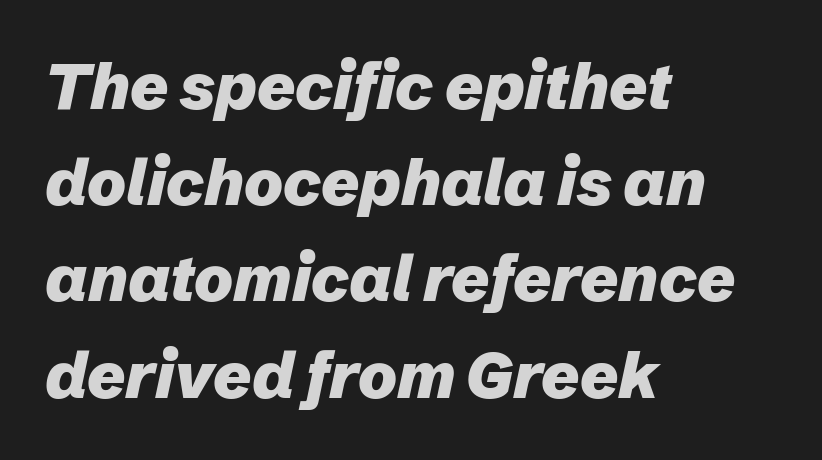
Q: Is the text bold? A: Yes.
Q: Is the text italic (slanted)? A: Yes, it leans right by about 12 degrees.
Q: Is the text underlined? A: No.
Q: How is the paragraph aligned? A: Left-aligned.
Q: Is the spacing between letters normal or unusually wide? A: Normal.
Q: Is the spacing between lines tight, normal or loose? A: Normal.
Q: Width (condensed, normal, or wide)? A: Normal.
Q: Stroke contrast? A: Low.
Q: x-height? A: Medium.
Q: Monospaced? A: No.
